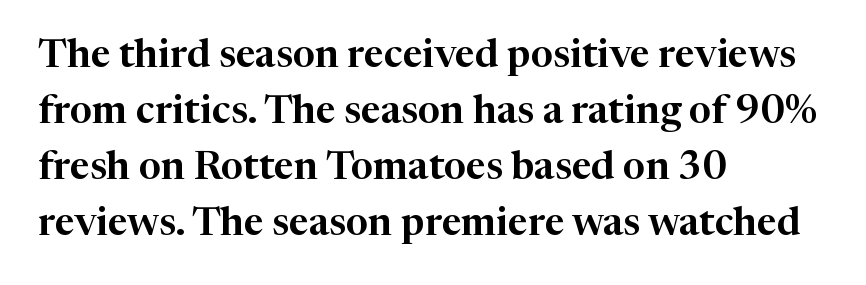
Q: Is the text italic (slanted)? A: No, it is upright.
Q: Is the typeface a serif or a sans-serif typeface? A: Serif.
Q: Is the text underlined? A: No.
Q: How is the paragraph aligned? A: Left-aligned.
Q: Is the spacing between letters normal or unusually wide? A: Normal.
Q: Is the spacing between lines tight, normal or loose? A: Normal.
Q: Width (condensed, normal, or wide)? A: Normal.
Q: Stroke contrast? A: High.
Q: x-height? A: Medium.
Q: Monospaced? A: No.
